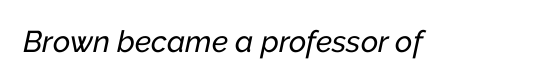
These lines are rendered in a variable-pitch font. A clean baseline with only descenders dipping below it. Observe the lean: these are italic letterforms. Tracking here is standard; glyphs follow each other at the usual distance.
